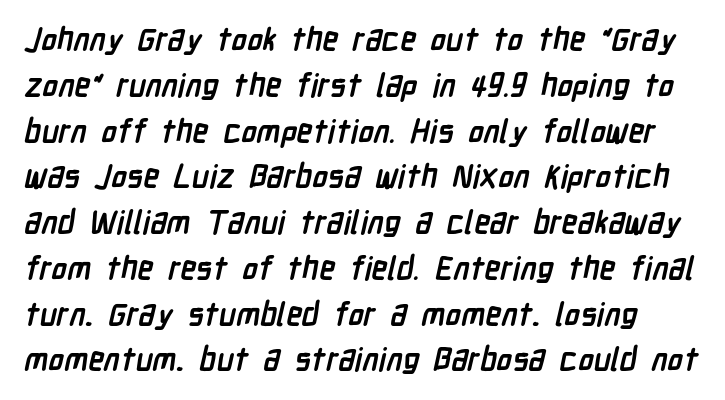
Q: Is the text bold? A: Yes.
Q: Is the typeface a serif or a sans-serif typeface? A: Sans-serif.
Q: Is the text underlined? A: No.
Q: Is the spacing between letters normal or unusually wide? A: Normal.
Q: Is the spacing between lines tight, normal or loose? A: Normal.
Q: Width (condensed, normal, or wide)? A: Condensed.
Q: Stroke contrast? A: Low.
Q: x-height? A: Medium.
Q: Monospaced? A: No.
